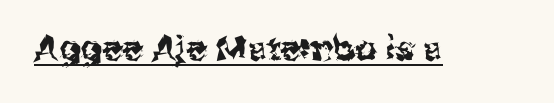
{"serif": "no", "italic": "no", "width": "normal", "stroke_contrast": "medium", "x_height": "medium", "monospaced": "no", "underline": "yes", "letter_spacing": "normal", "letter_spacing_em": 0.0, "glyph_px": 34}
